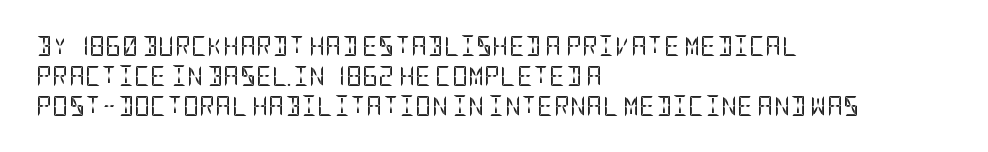
{"italic": "no", "bold": "no", "underline": "no", "align": "left", "line_spacing": "normal", "line_spacing_ratio": 1.5, "letter_spacing": "normal", "letter_spacing_em": 0.0, "glyph_px": 20}
